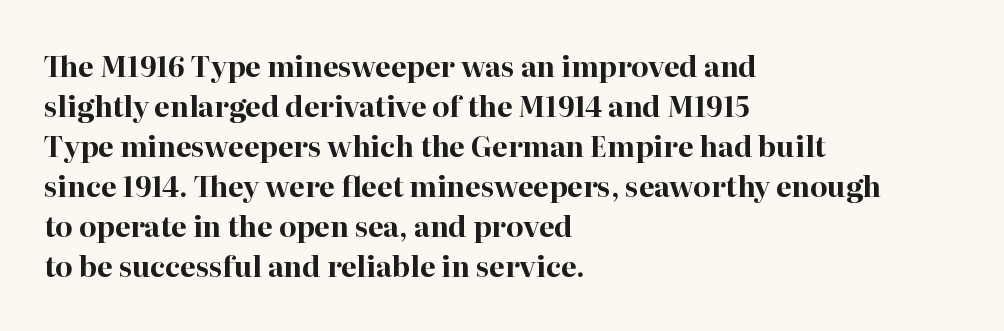
{"serif": "yes", "italic": "no", "bold": "yes", "weight": "bold", "width": "normal", "stroke_contrast": "high", "x_height": "medium", "monospaced": "no", "underline": "no", "align": "left", "line_spacing": "normal", "line_spacing_ratio": 1.43, "letter_spacing": "normal", "letter_spacing_em": 0.0, "glyph_px": 28}
